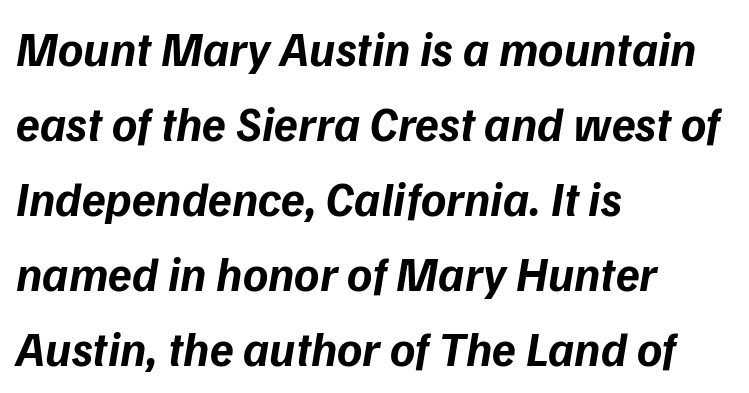
The sample has been set heavy, in full bold. The letters advance in unequal steps, a hallmark of proportional type. Check the space under the baseline: it is left empty. A typesetter would call this zero additional tracking. Baseline-to-baseline distance is the conventional proportion of letter height. Teacher's note: observe the even left margin — that is flush-left alignment.
